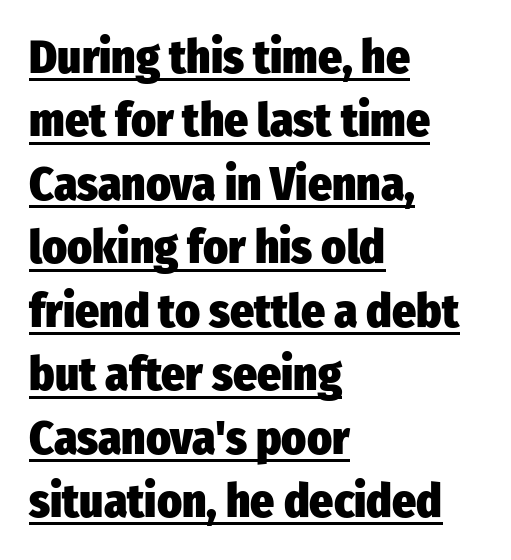
{"serif": "no", "italic": "no", "bold": "yes", "weight": "heavy", "width": "condensed", "stroke_contrast": "low", "x_height": "medium", "monospaced": "no", "underline": "yes", "align": "left", "line_spacing": "normal", "line_spacing_ratio": 1.35, "letter_spacing": "normal", "letter_spacing_em": 0.0, "glyph_px": 47}
